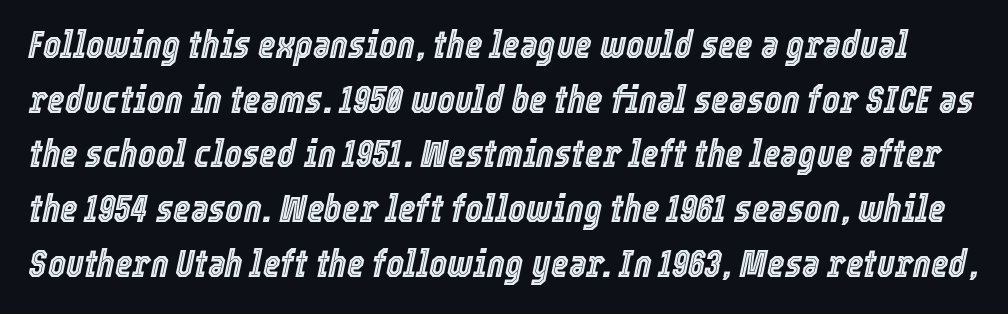
The image shows 38 px condensed type, italic (leaning right); set normal line spacing (1.44x), normal letter spacing, not underlined; a medium x-height.
